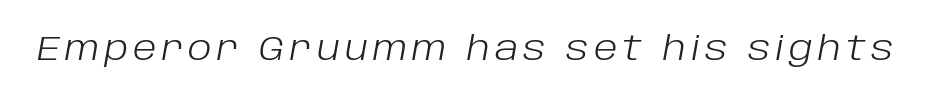
Slanted lettering throughout. This reads as an unemphasized weight, regular at the heaviest. Bare-footed words on every line. Spacing verdict: proportional, widths tailored to each character.
